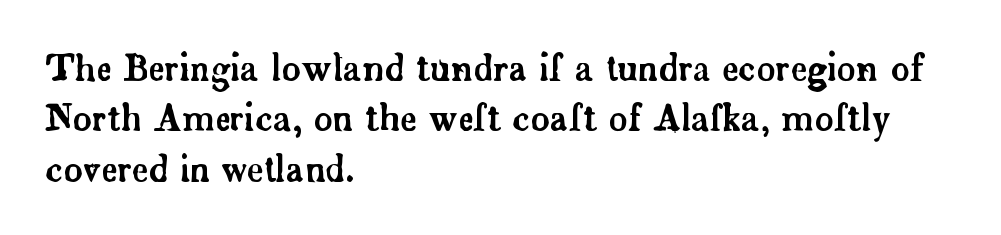
The image shows 36 px serif type, upright; set left-aligned, normal line spacing (1.4x), normal letter spacing, not underlined; low stroke contrast and a small x-height.
